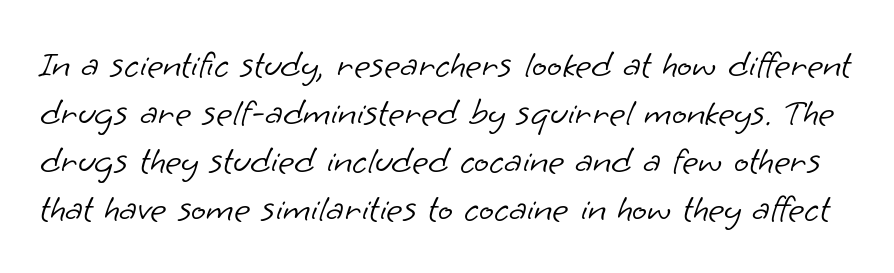
No extra tracking has been applied to these lines. Stem width sits at or under what a default text font uses. The font family rendered here belongs to the sans-serif group. A bare baseline throughout the passage. These lines are rendered in a variable-pitch font.
